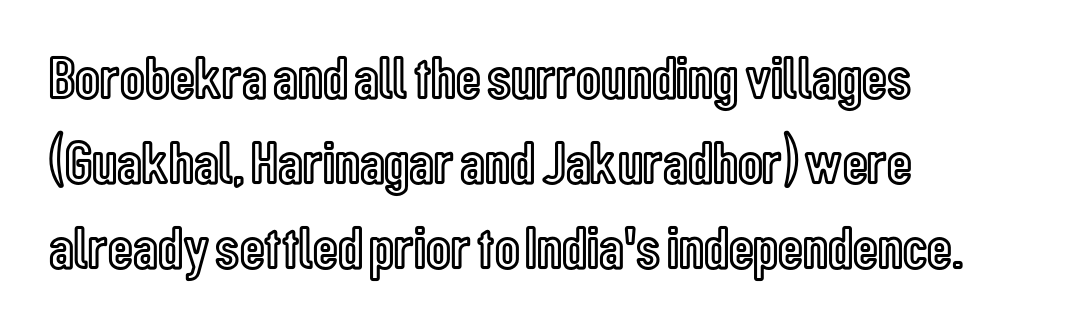
{"italic": "no", "width": "condensed", "x_height": "medium", "monospaced": "no", "underline": "no", "align": "left", "line_spacing": "normal", "line_spacing_ratio": 1.39, "letter_spacing": "normal", "letter_spacing_em": 0.0, "glyph_px": 61}
